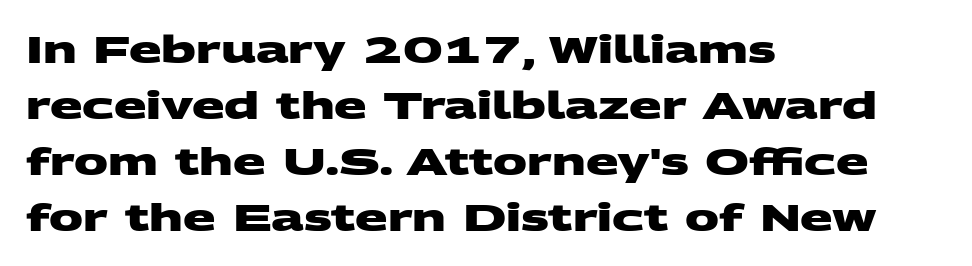
{"serif": "no", "bold": "yes", "weight": "heavy", "width": "wide", "stroke_contrast": "medium", "x_height": "large", "monospaced": "no", "underline": "no", "align": "left", "line_spacing": "normal", "line_spacing_ratio": 1.47, "letter_spacing": "normal", "letter_spacing_em": 0.0, "glyph_px": 38}
